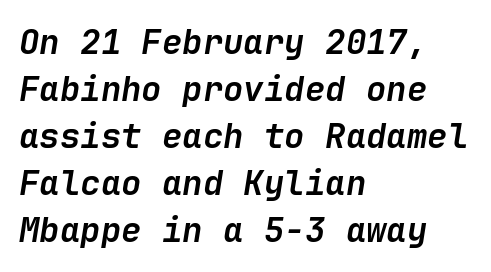
The image shows 34 px semibold type, italic (leaning right); set left-aligned, normal line spacing (1.38x), normal letter spacing, not underlined; low stroke contrast and a medium x-height.
